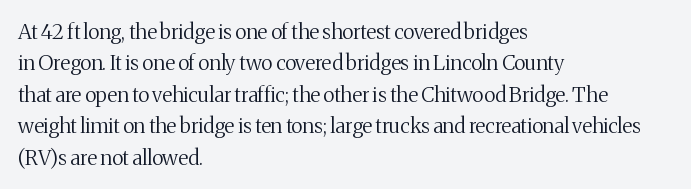
Each row of text sits above clean, open space. Italic? Not at all — the glyphs are vertical. Typeset ragged right — the left edge is the straight one. Each word holds together tightly as a unit, with standard inter-letter gaps. Interline gaps are of average width in this sample.
